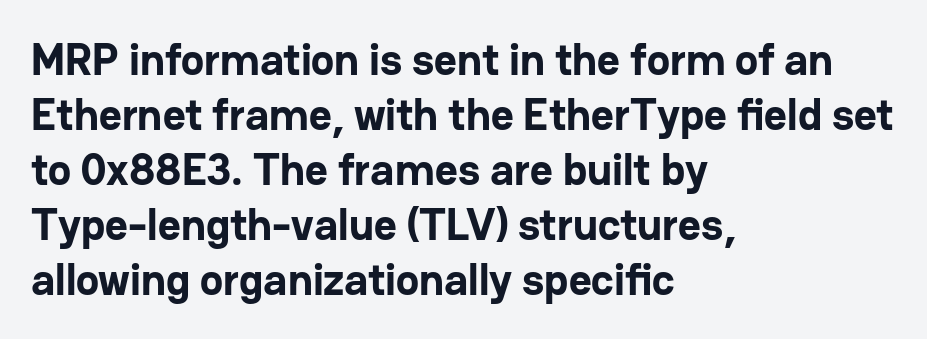
The image shows 44 px bold sans-serif type, upright; set left-aligned, normal line spacing (1.25x), normal letter spacing, not underlined; low stroke contrast and a medium x-height.
